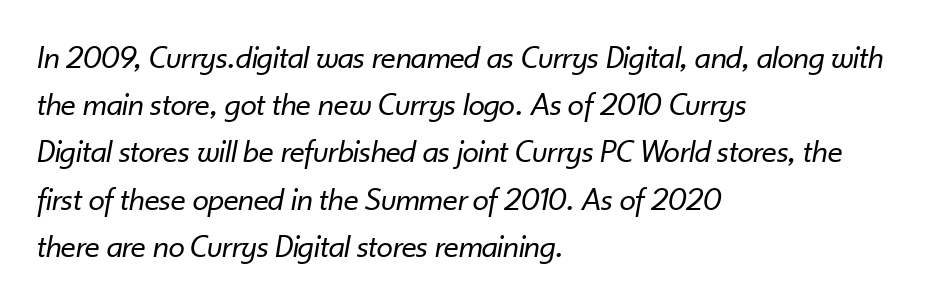
{"italic": "yes", "lean": "right", "slant_degrees": 10, "bold": "no", "weight": "regular", "width": "normal", "stroke_contrast": "low", "x_height": "small", "monospaced": "no", "underline": "no", "align": "left", "line_spacing": "normal", "line_spacing_ratio": 1.43, "letter_spacing": "normal", "letter_spacing_em": 0.0, "glyph_px": 33}
